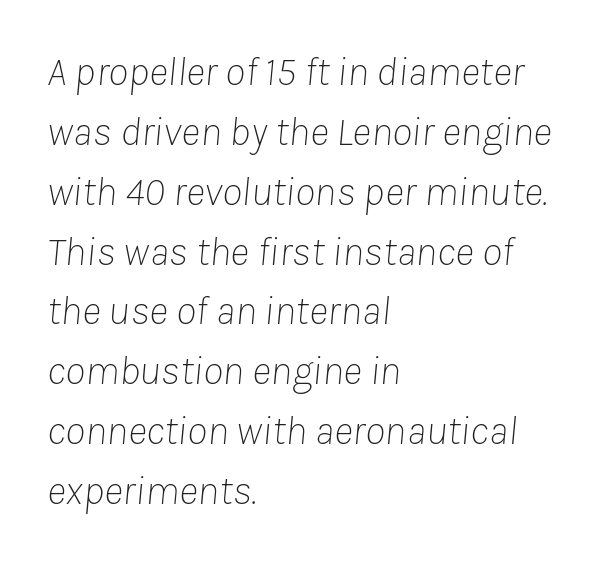
The image shows 41 px thin type, italic (leaning right); set left-aligned, normal line spacing (1.46x), normal letter spacing, not underlined; low stroke contrast and a medium x-height.
